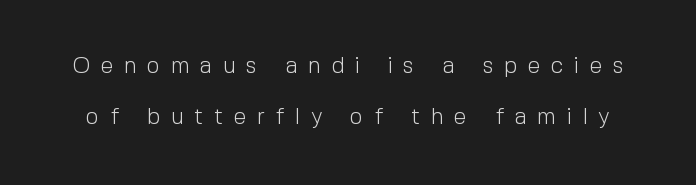
The image shows 23 px text type, upright; set loose line spacing (2.23x), unusually wide letter spacing (+0.46 em), not underlined.
